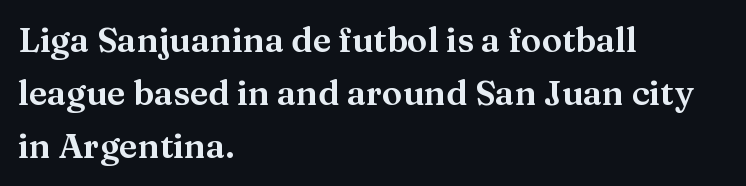
Q: Is the text italic (slanted)? A: No, it is upright.
Q: Is the typeface a serif or a sans-serif typeface? A: Serif.
Q: Is the text underlined? A: No.
Q: How is the paragraph aligned? A: Left-aligned.
Q: Is the spacing between letters normal or unusually wide? A: Normal.
Q: Is the spacing between lines tight, normal or loose? A: Normal.
Q: Width (condensed, normal, or wide)? A: Wide.
Q: Stroke contrast? A: Medium.
Q: x-height? A: Medium.
Q: Monospaced? A: No.
